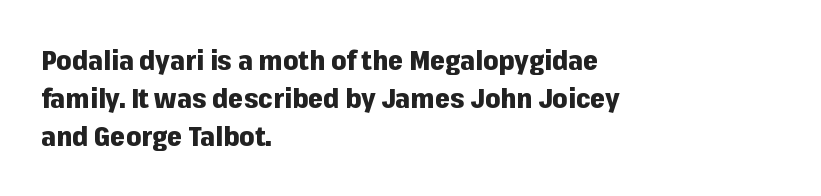
{"italic": "no", "bold": "yes", "underline": "no", "align": "left", "line_spacing": "normal", "line_spacing_ratio": 1.41, "letter_spacing": "normal", "letter_spacing_em": 0.0, "glyph_px": 27}
